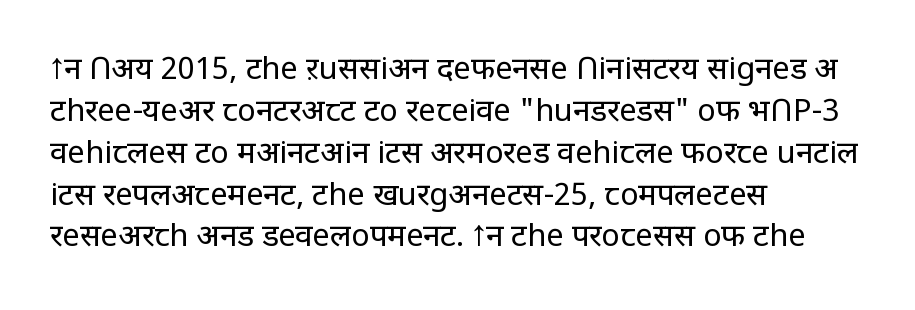
The type family on display is of the sans-serif kind. Stroke mass is kept to a normal reading level or below. Between one letter and the next there's only the usual sliver of space. Posture: vertical. The rendering uses a moderate line-height, typical for paragraphs. Descenders hang freely into open space.
